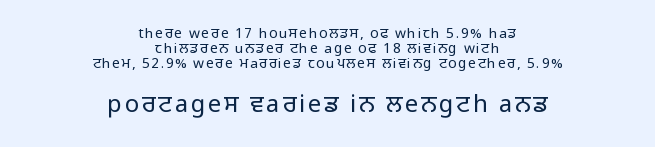
Reading down the block, each line starts at a different indent, mirrored at its end. Size hierarchy here favors the trailing block over the leading one. Honestly, the rows look squashed on top of each other. Each row of text sits above clean, open space. Caption: face not bold, strokes unweighted. Ascenders rise straight up at ninety degrees.
